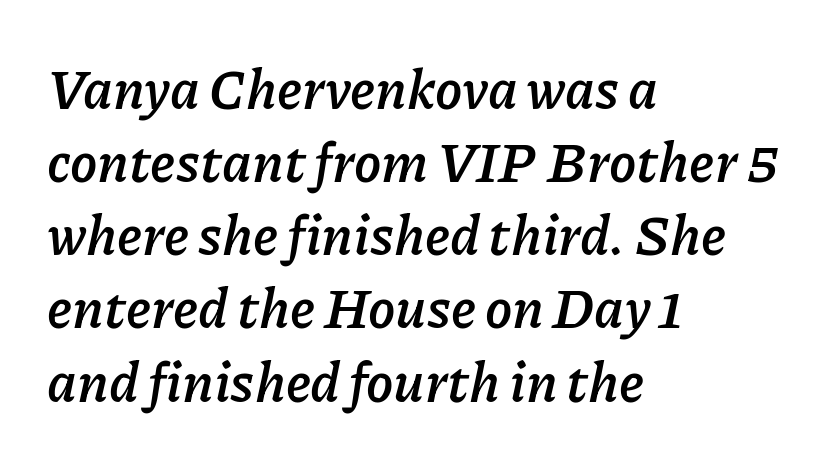
The image shows 55 px semibold type, italic (leaning right); set left-aligned, normal line spacing (1.33x), normal letter spacing, not underlined; low stroke contrast and a medium x-height.
